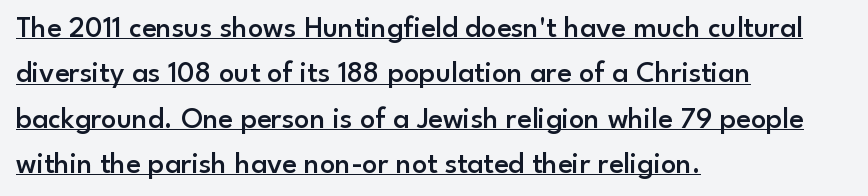
The image shows 30 px semibold sans-serif type, upright; set left-aligned, normal line spacing (1.51x), normal letter spacing, underlined; low stroke contrast and a small x-height.
